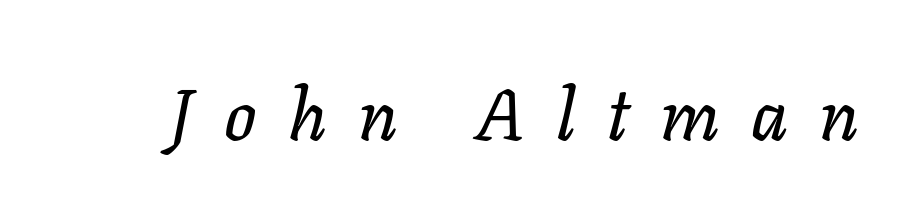
The face used here is proportionally spaced, like ordinary book or web type. No word sits above an underline. Does the lettering tilt? It does — this is italic. Honestly, the letter spacing is so wide it's the main thing you notice.
